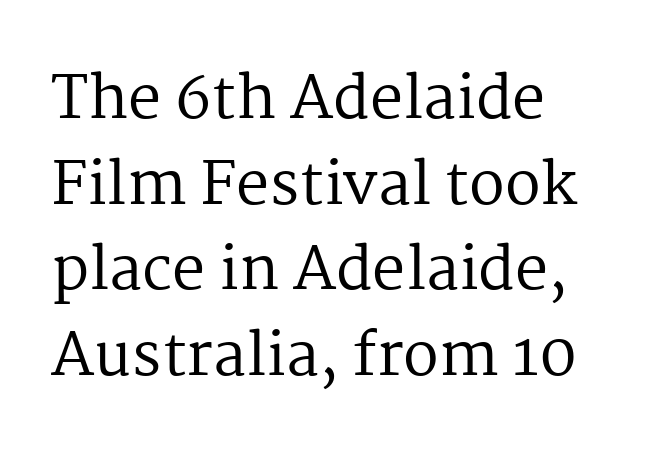
Q: Is the text bold? A: No.
Q: Is the text italic (slanted)? A: No, it is upright.
Q: Is the typeface a serif or a sans-serif typeface? A: Serif.
Q: Is the text underlined? A: No.
Q: How is the paragraph aligned? A: Left-aligned.
Q: Is the spacing between letters normal or unusually wide? A: Normal.
Q: Is the spacing between lines tight, normal or loose? A: Normal.
Q: Width (condensed, normal, or wide)? A: Normal.
Q: Stroke contrast? A: Medium.
Q: x-height? A: Medium.
Q: Monospaced? A: No.
